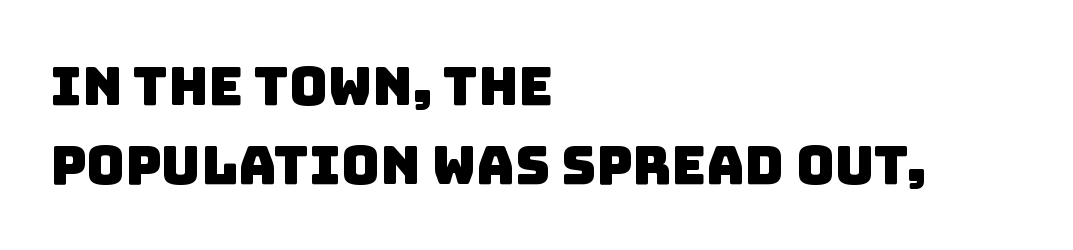
Decoration check: the copy has no underline. Proportional: the letters do not fall into vertical columns. No feet cap the strokes, marking this as sans-serif type. The space between consecutive lines is moderate.
